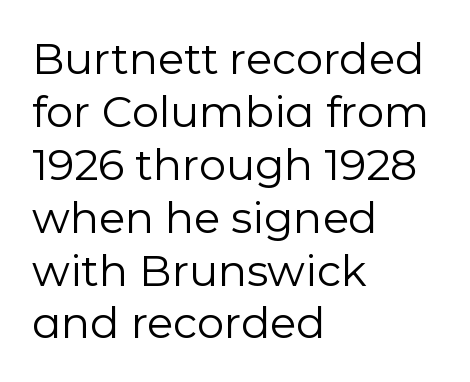
Q: Is the text bold? A: No.
Q: Is the text italic (slanted)? A: No, it is upright.
Q: Is the typeface a serif or a sans-serif typeface? A: Sans-serif.
Q: Is the text underlined? A: No.
Q: How is the paragraph aligned? A: Left-aligned.
Q: Is the spacing between letters normal or unusually wide? A: Normal.
Q: Width (condensed, normal, or wide)? A: Normal.
Q: Stroke contrast? A: Low.
Q: x-height? A: Medium.
Q: Monospaced? A: No.
